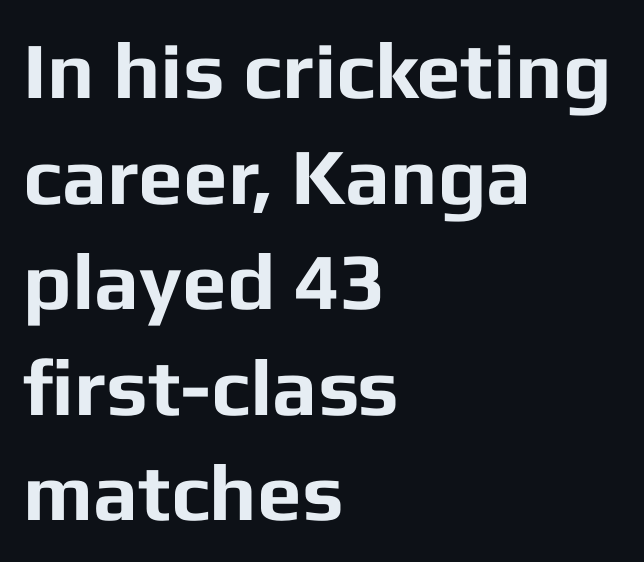
The image shows 80 px bold sans-serif type, upright; set left-aligned, normal line spacing (1.32x), normal letter spacing, not underlined; low stroke contrast and a medium x-height.
